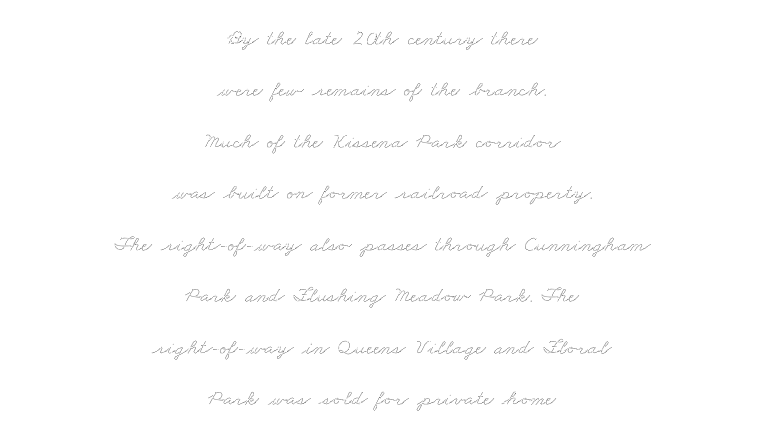
{"underline": "no", "align": "center", "line_spacing": "loose", "line_spacing_ratio": 2.34, "letter_spacing": "normal", "letter_spacing_em": 0.0, "glyph_px": 22}
